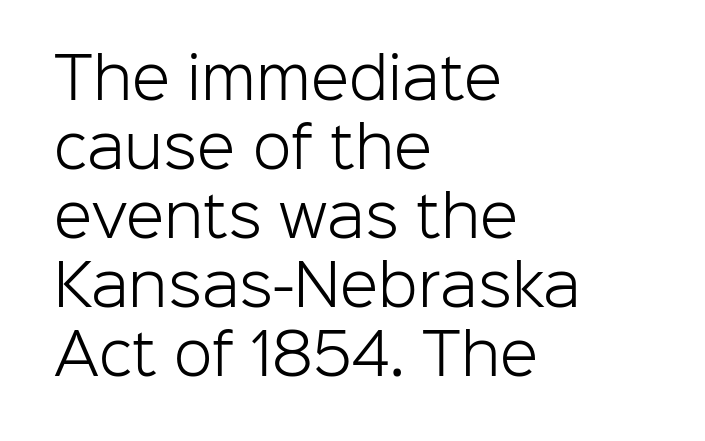
Q: Is the text bold? A: No.
Q: Is the text italic (slanted)? A: No, it is upright.
Q: Is the typeface a serif or a sans-serif typeface? A: Sans-serif.
Q: Is the text underlined? A: No.
Q: How is the paragraph aligned? A: Left-aligned.
Q: Is the spacing between letters normal or unusually wide? A: Normal.
Q: Width (condensed, normal, or wide)? A: Normal.
Q: Stroke contrast? A: Low.
Q: x-height? A: Medium.
Q: Monospaced? A: No.
